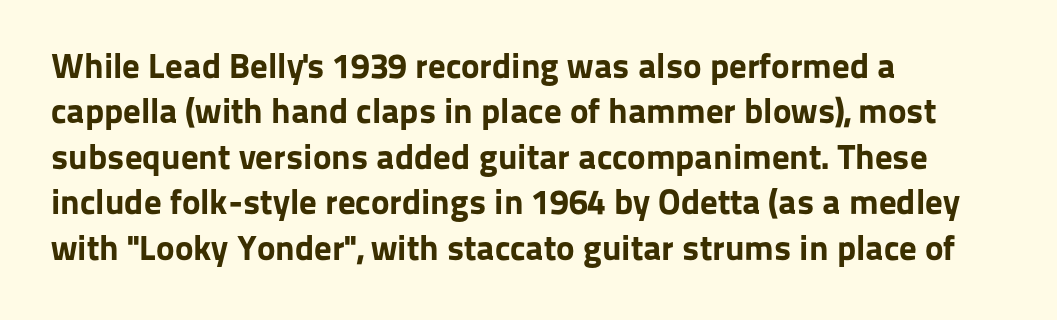
{"serif": "no", "italic": "no", "bold": "yes", "weight": "bold", "width": "normal", "stroke_contrast": "low", "x_height": "medium", "monospaced": "no", "underline": "no", "align": "left", "line_spacing": "normal", "line_spacing_ratio": 1.3, "letter_spacing": "normal", "letter_spacing_em": 0.0, "glyph_px": 35}
